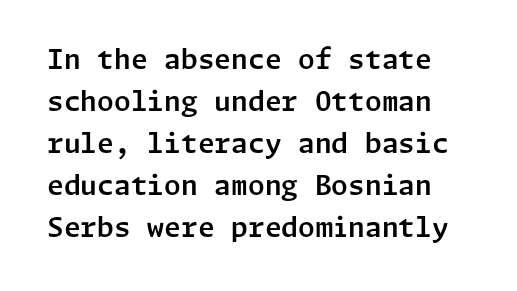
The image shows 27 px text type, upright; set normal line spacing (1.56x), normal letter spacing, not underlined.
